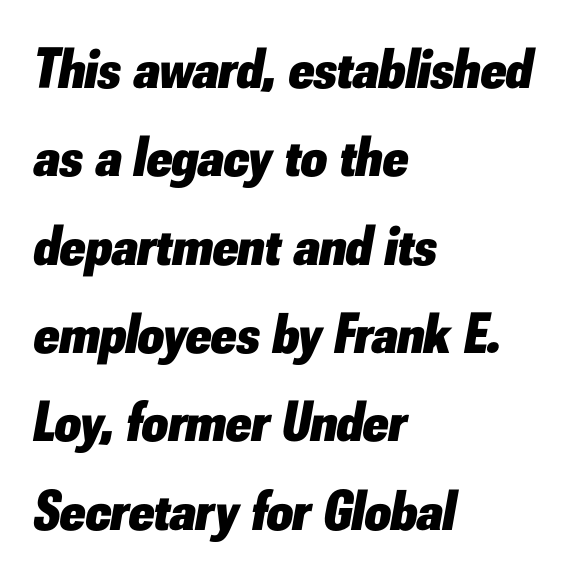
{"italic": "yes", "lean": "right", "slant_degrees": 10, "bold": "yes", "weight": "heavy", "width": "normal", "stroke_contrast": "low", "x_height": "small", "monospaced": "no", "underline": "no", "align": "left", "line_spacing": "normal", "line_spacing_ratio": 1.55, "letter_spacing": "normal", "letter_spacing_em": 0.0, "glyph_px": 57}
